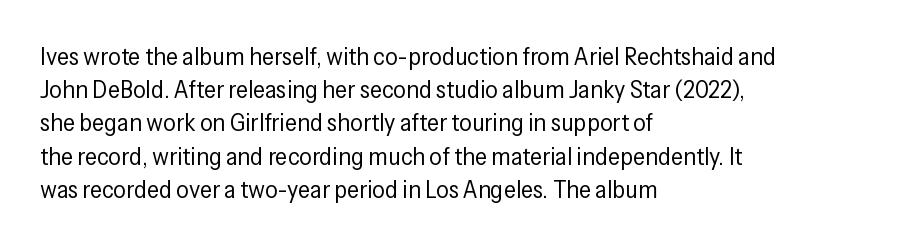
{"italic": "no", "bold": "no", "underline": "no", "align": "left", "line_spacing": "normal", "line_spacing_ratio": 1.33, "letter_spacing": "normal", "letter_spacing_em": 0.0, "glyph_px": 25}
